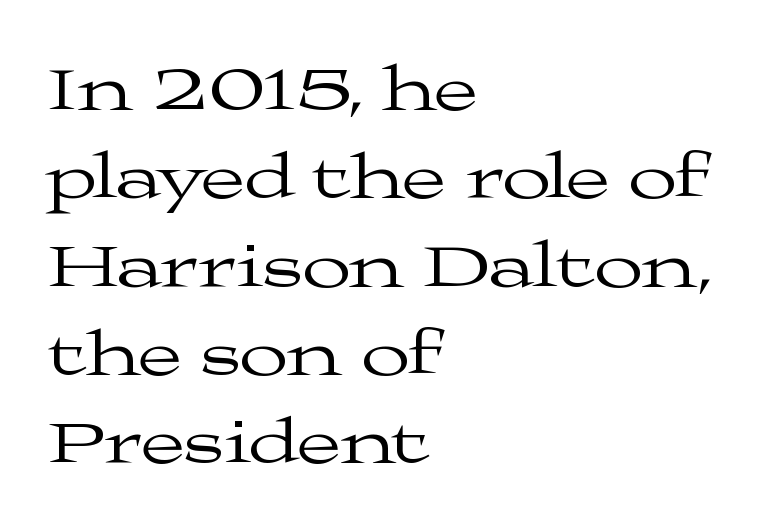
Q: Is the text bold? A: No.
Q: Is the text italic (slanted)? A: No, it is upright.
Q: Is the typeface a serif or a sans-serif typeface? A: Serif.
Q: Is the text underlined? A: No.
Q: How is the paragraph aligned? A: Left-aligned.
Q: Is the spacing between letters normal or unusually wide? A: Normal.
Q: Is the spacing between lines tight, normal or loose? A: Normal.
Q: Width (condensed, normal, or wide)? A: Wide.
Q: Stroke contrast? A: Medium.
Q: x-height? A: Medium.
Q: Monospaced? A: No.
